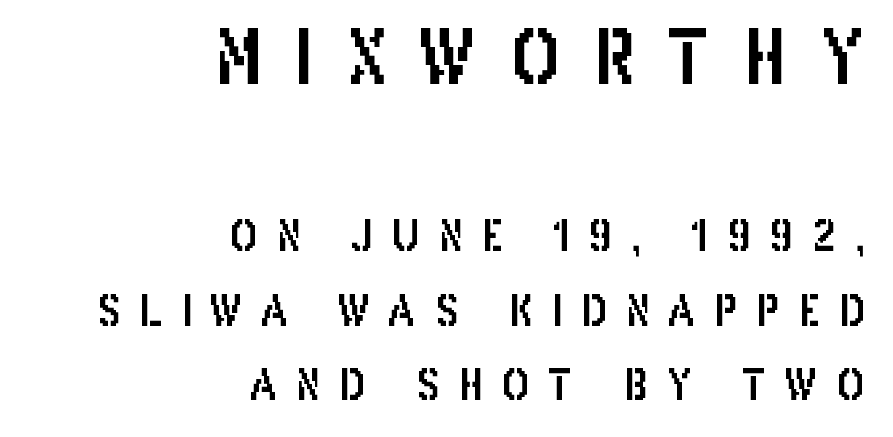
{"serif": "no", "italic": "no", "width": "condensed", "stroke_contrast": "low", "x_height": "large", "monospaced": "no", "underline": "no", "align": "right", "line_spacing_ratio": 1.78, "letter_spacing": "wide", "letter_spacing_em": 0.45, "larger_block": "first", "size_ratio": 1.76, "glyph_px": 74}
